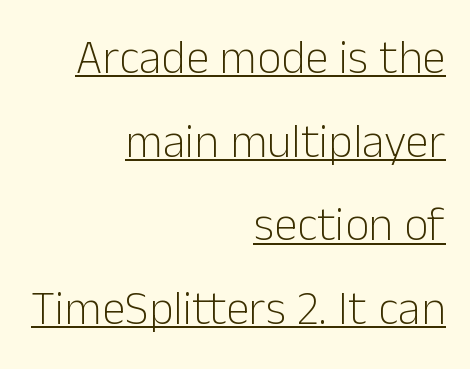
There is no visible air inserted between adjacent glyphs. The letters stand upright; this is a roman face. Stem width sits at or under what a default text font uses. Does the type have serifs? No, each stem ends abruptly. Each letter keeps its own natural width here, so spacing adapts to shape.
